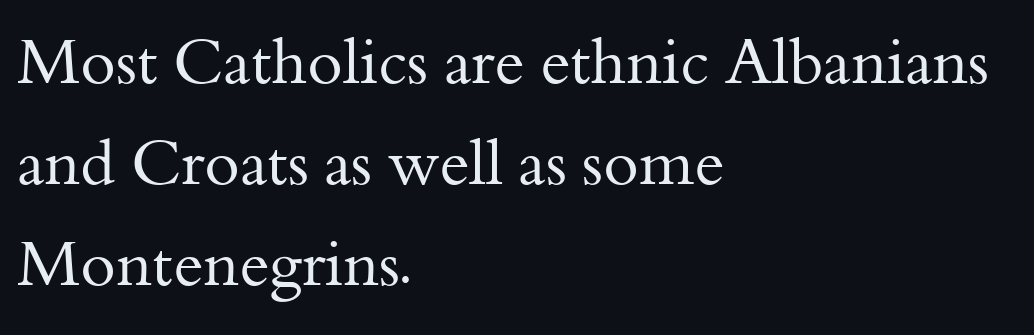
Observe the ordinary spacing: letters are neighbours, not strangers. Ordinary non-slanted type is in use. On a weight scale, this lands at 450 or below. If you drew a ruler down the left edge, every line would touch it.
